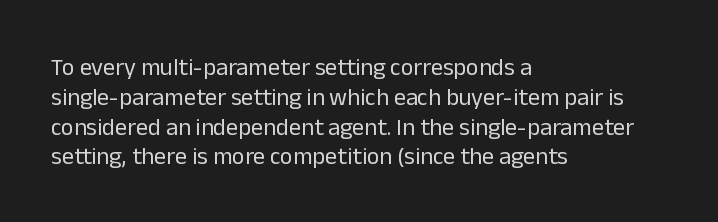
Q: Is the text bold? A: No.
Q: Is the text italic (slanted)? A: No, it is upright.
Q: Is the text underlined? A: No.
Q: How is the paragraph aligned? A: Left-aligned.
Q: Is the spacing between letters normal or unusually wide? A: Normal.
